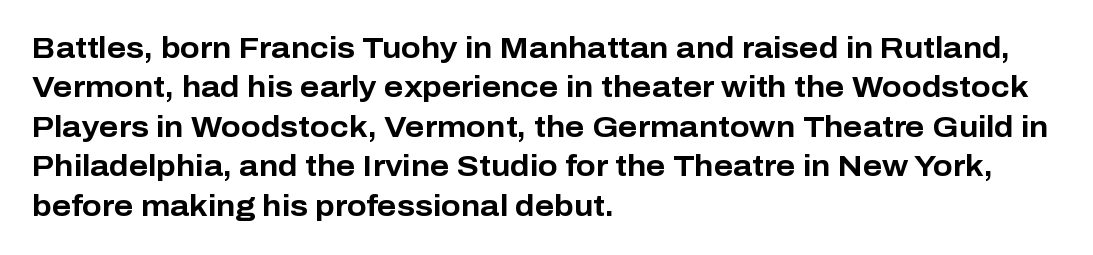
The image shows 29 px bold sans-serif type, upright; set left-aligned, normal line spacing (1.36x), normal letter spacing, not underlined; low stroke contrast and a medium x-height.
